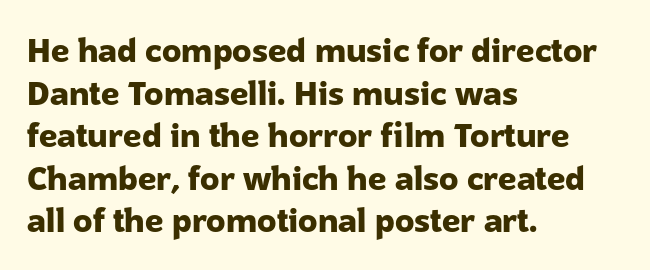
{"serif": "no", "italic": "no", "bold": "yes", "weight": "heavy", "width": "normal", "stroke_contrast": "low", "x_height": "medium", "monospaced": "no", "underline": "no", "align": "left", "line_spacing": "normal", "line_spacing_ratio": 1.33, "letter_spacing": "normal", "letter_spacing_em": 0.0, "glyph_px": 32}
